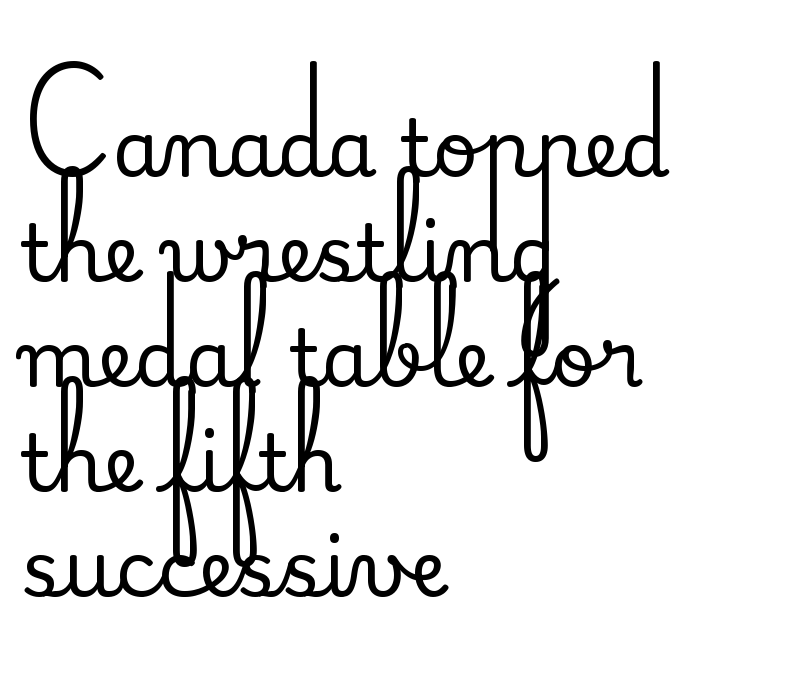
{"serif": "yes", "italic": "no", "width": "normal", "stroke_contrast": "medium", "x_height": "small", "monospaced": "no", "underline": "no", "align": "left", "line_spacing": "normal", "line_spacing_ratio": 1.33, "letter_spacing": "normal", "letter_spacing_em": 0.0, "glyph_px": 79}
